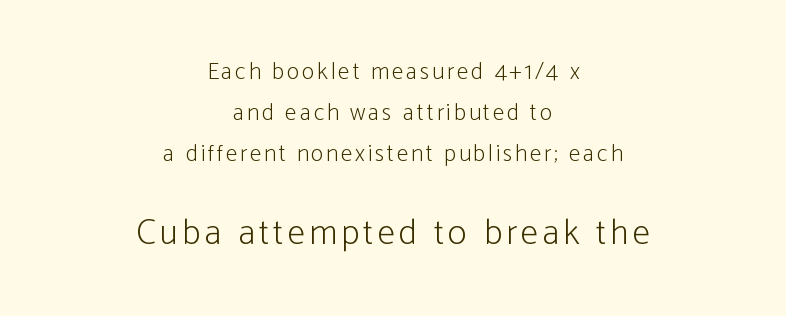
Q: Is the text bold? A: No.
Q: Is the text italic (slanted)? A: No, it is upright.
Q: Is the typeface a serif or a sans-serif typeface? A: Sans-serif.
Q: Is the text underlined? A: No.
Q: How is the paragraph aligned? A: Centered.
Q: Which block of text is set in a larger size, the first (top) or the second (bottom)? A: The second (bottom) one.
Q: Width (condensed, normal, or wide)? A: Condensed.
Q: Stroke contrast? A: Low.
Q: x-height? A: Medium.
Q: Monospaced? A: No.
